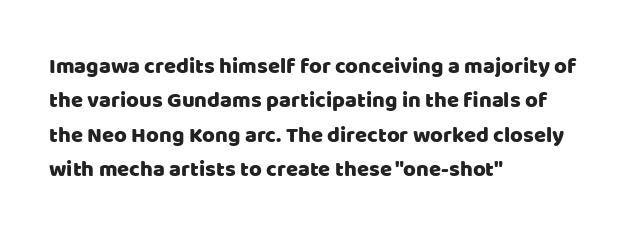
Teacher's note: observe the even left margin — that is flush-left alignment. The passage shown has conventional tracking throughout. It's the straight-up-and-down kind of type. The block of text has a typical density, with ordinary space between rows. The area under the type is left untouched.
